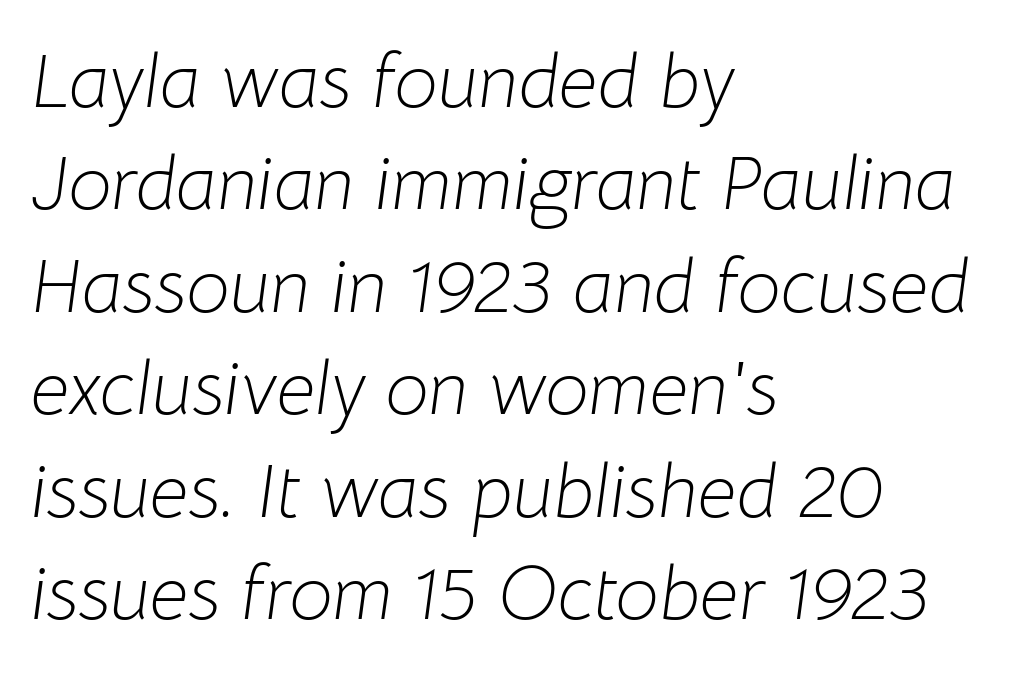
{"italic": "yes", "lean": "right", "slant_degrees": 8, "bold": "no", "weight": "light", "width": "normal", "stroke_contrast": "low", "x_height": "medium", "monospaced": "no", "underline": "no", "align": "left", "line_spacing": "normal", "line_spacing_ratio": 1.33, "letter_spacing": "normal", "letter_spacing_em": 0.0, "glyph_px": 77}
